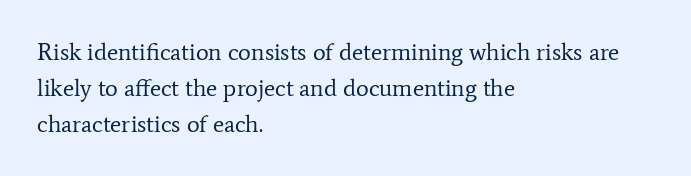
{"italic": "no", "bold": "no", "underline": "no", "align": "left", "line_spacing": "normal", "line_spacing_ratio": 1.5, "letter_spacing": "normal", "letter_spacing_em": 0.0, "glyph_px": 24}
